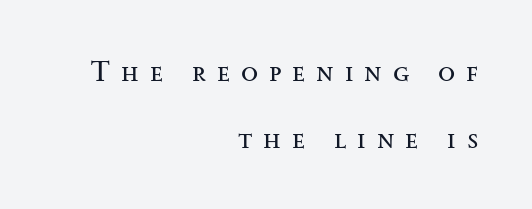
{"serif": "yes", "italic": "no", "bold": "no", "weight": "regular", "width": "wide", "stroke_contrast": "medium", "x_height": "small", "monospaced": "no", "underline": "no", "align": "right", "line_spacing": "loose", "line_spacing_ratio": 2.39, "letter_spacing": "wide", "letter_spacing_em": 0.39, "glyph_px": 28}
